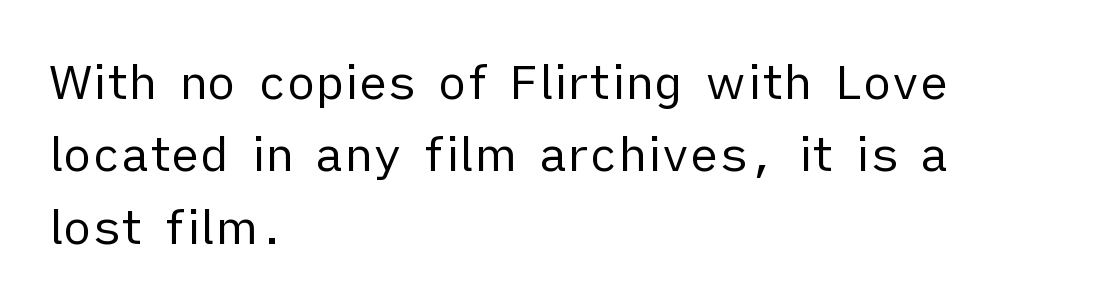
Q: Is the text bold? A: No.
Q: Is the text italic (slanted)? A: No, it is upright.
Q: Is the typeface a serif or a sans-serif typeface? A: Sans-serif.
Q: Is the text underlined? A: No.
Q: How is the paragraph aligned? A: Left-aligned.
Q: Is the spacing between letters normal or unusually wide? A: Normal.
Q: Is the spacing between lines tight, normal or loose? A: Normal.
Q: Width (condensed, normal, or wide)? A: Normal.
Q: Stroke contrast? A: Low.
Q: x-height? A: Medium.
Q: Monospaced? A: No.
